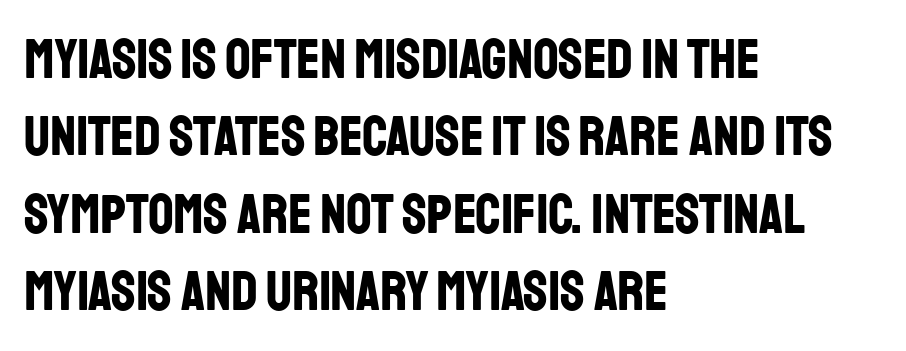
The image shows 56 px bold, condensed sans-serif type, upright; set left-aligned, normal line spacing (1.38x), normal letter spacing, not underlined; low stroke contrast and a large x-height.
